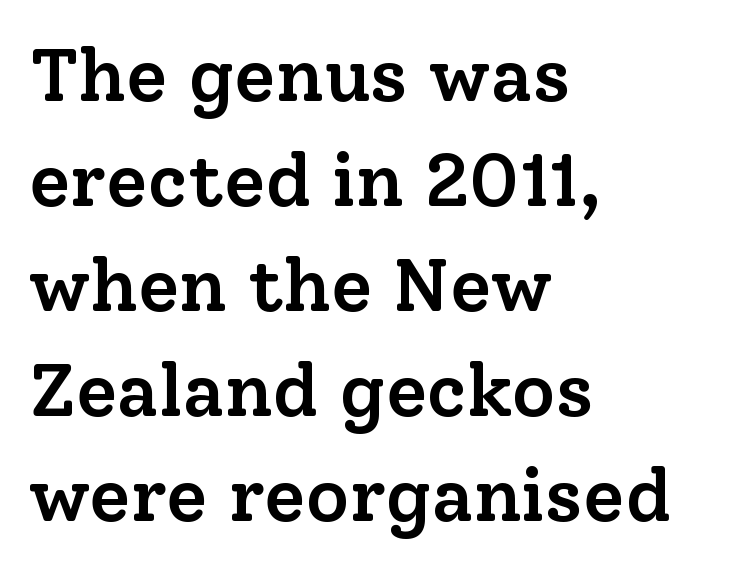
The image shows 75 px semibold serif type, upright; set left-aligned, normal line spacing (1.4x), normal letter spacing, not underlined; low stroke contrast and a medium x-height.
